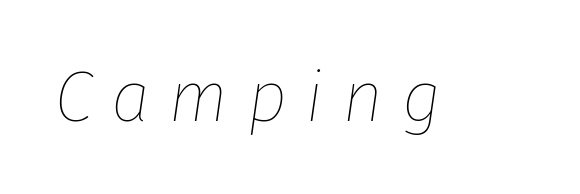
A bare baseline throughout the passage. The passage shown is not bold in any degree. Character widths vary here, with narrow letters taking less room than wide ones. Each word looks stretched out because of the extra space between its letters. When letters slant like this, we call the style italic.
